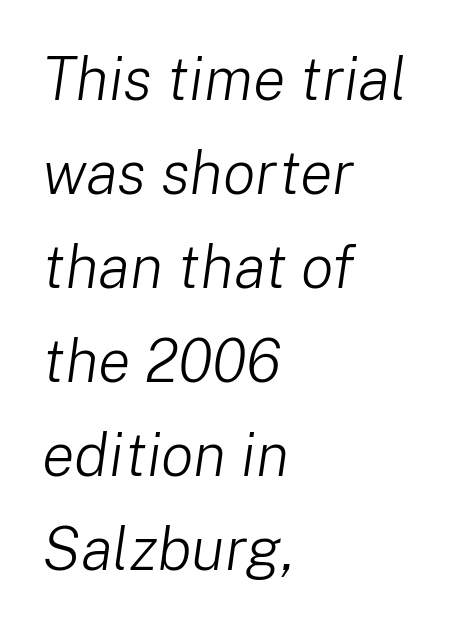
Q: Is the text bold? A: No.
Q: Is the text italic (slanted)? A: Yes, it leans right by about 8 degrees.
Q: Is the text underlined? A: No.
Q: How is the paragraph aligned? A: Left-aligned.
Q: Is the spacing between letters normal or unusually wide? A: Normal.
Q: Is the spacing between lines tight, normal or loose? A: Normal.
Q: Width (condensed, normal, or wide)? A: Normal.
Q: Stroke contrast? A: Low.
Q: x-height? A: Medium.
Q: Monospaced? A: No.
